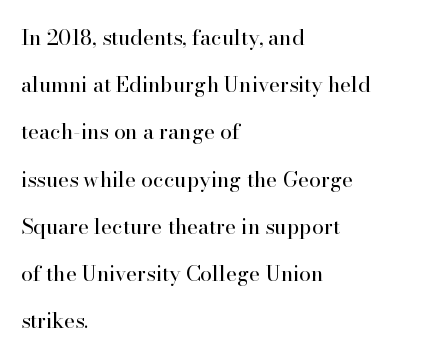
Characters follow at the spacing the type designer built in. You could fit nearly another row in the gap between these rows. The typesetter chose a ragged-right arrangement here. Summary of weight: not heavy and not bold. The space directly below the letters is spotless.
